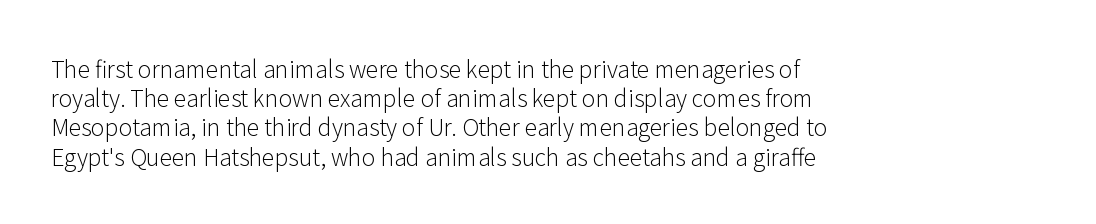
{"italic": "no", "bold": "no", "underline": "no", "align": "left", "line_spacing": "normal", "line_spacing_ratio": 1.27, "letter_spacing": "normal", "letter_spacing_em": 0.0, "glyph_px": 23}
